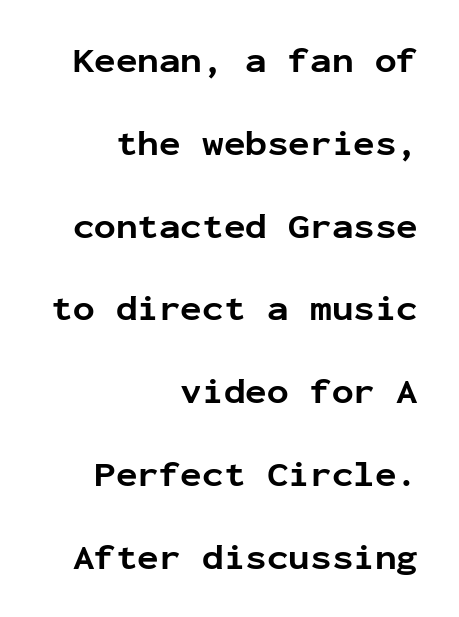
The image shows 36 px bold sans-serif type, upright, monospaced; set right-aligned, loose line spacing (2.3x), normal letter spacing, not underlined; low stroke contrast and a medium x-height.
